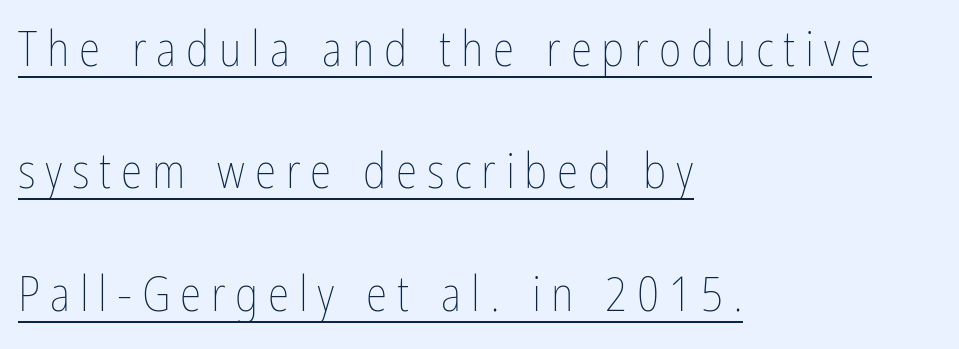
The image shows 49 px thin, condensed type, upright; set left-aligned, loose line spacing (2.5x), unusually wide letter spacing (+0.2 em), underlined; low stroke contrast and a medium x-height.
